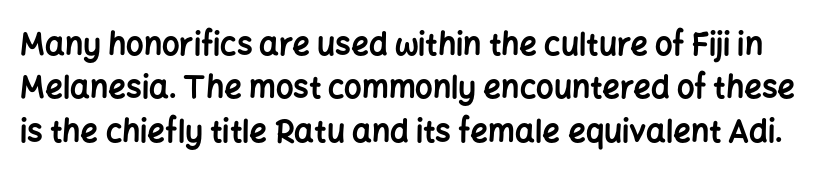
{"serif": "no", "italic": "no", "bold": "yes", "weight": "bold", "width": "normal", "stroke_contrast": "low", "x_height": "medium", "monospaced": "no", "underline": "no", "line_spacing": "normal", "line_spacing_ratio": 1.4, "letter_spacing": "normal", "letter_spacing_em": 0.0, "glyph_px": 31}
